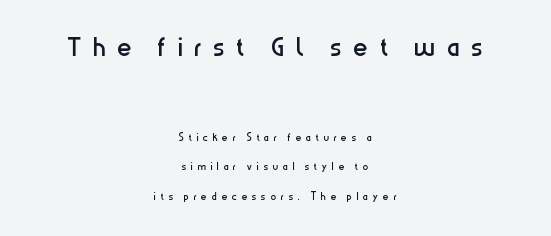
Q: Is the text bold? A: No.
Q: Is the text italic (slanted)? A: No, it is upright.
Q: Is the typeface a serif or a sans-serif typeface? A: Sans-serif.
Q: Is the text underlined? A: No.
Q: How is the paragraph aligned? A: Centered.
Q: Is the spacing between letters normal or unusually wide? A: Unusually wide.
Q: Is the spacing between lines tight, normal or loose? A: Loose.
Q: Which block of text is set in a larger size, the first (top) or the second (bottom)? A: The first (top) one.
Q: Width (condensed, normal, or wide)? A: Condensed.
Q: Stroke contrast? A: Low.
Q: x-height? A: Medium.
Q: Monospaced? A: No.
